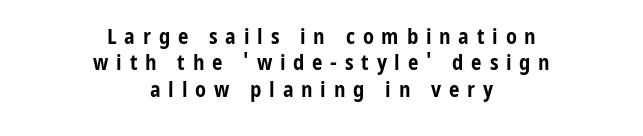
The sample has been set heavy, in full bold. Between one letter and the next there's a generous, obvious gap. In CSS terms this would be text-align: center. Unmarked baselines from the first word to the last. Is there much room between lines? A standard amount, neither cramped nor airy. Posture: vertical.
